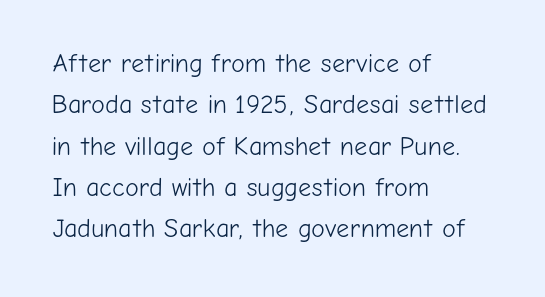
The image shows 26 px text type, upright; set left-aligned, normal line spacing (1.59x), normal letter spacing, not underlined.
